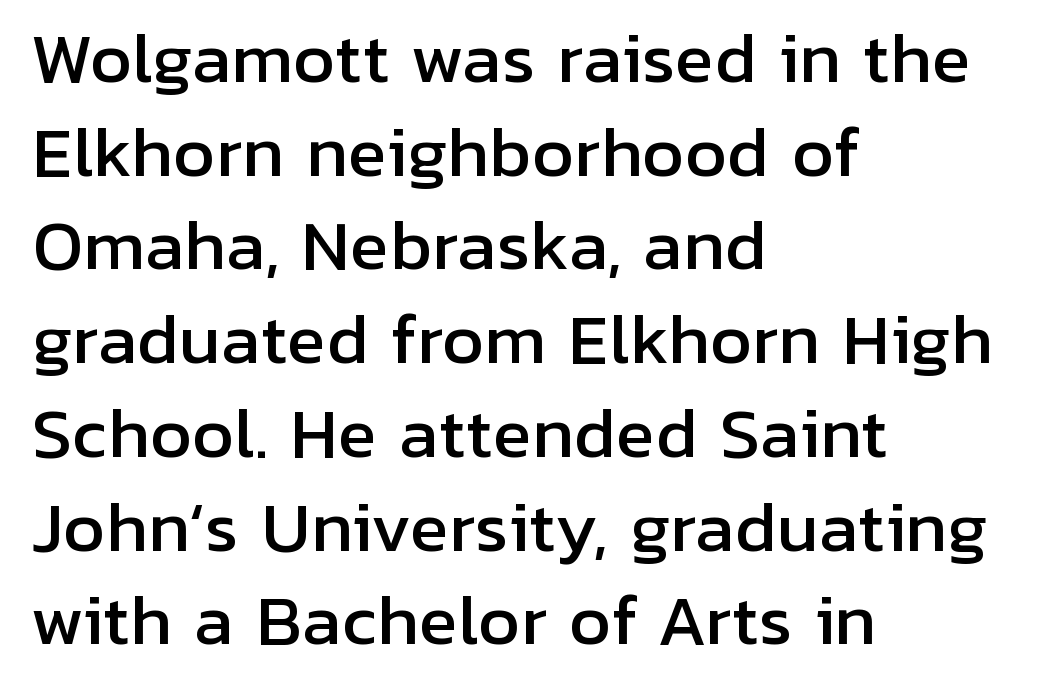
{"serif": "no", "italic": "no", "width": "normal", "stroke_contrast": "low", "x_height": "medium", "monospaced": "no", "underline": "no", "align": "left", "line_spacing": "normal", "line_spacing_ratio": 1.42, "letter_spacing": "normal", "letter_spacing_em": 0.0, "glyph_px": 66}
